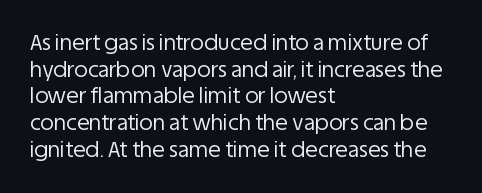
{"italic": "no", "bold": "no", "underline": "no", "align": "left", "line_spacing": "normal", "line_spacing_ratio": 1.27, "letter_spacing": "normal", "letter_spacing_em": 0.0, "glyph_px": 21}
